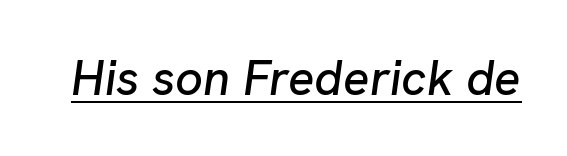
Default kerning and tracking; the words read as compact shapes. Proportional: the letters do not fall into vertical columns. The typesetter has applied underlining to the passage shown. The lettering tilts uniformly, giving the passage an italic look.
